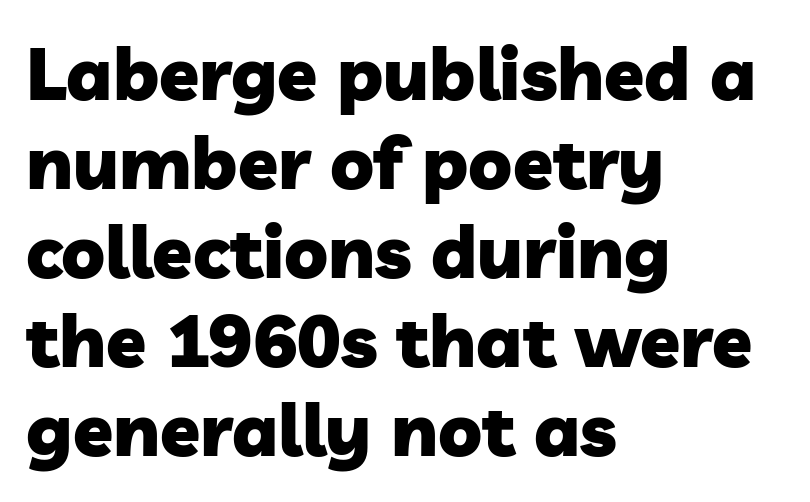
Is the letter spacing exaggerated? No — it looks like the ordinary default. You could not count columns in this text — the font is proportionally spaced. The type family on display is of the sans-serif kind. Typographic density is high because the face is bold. Layout note: lines flush left.
